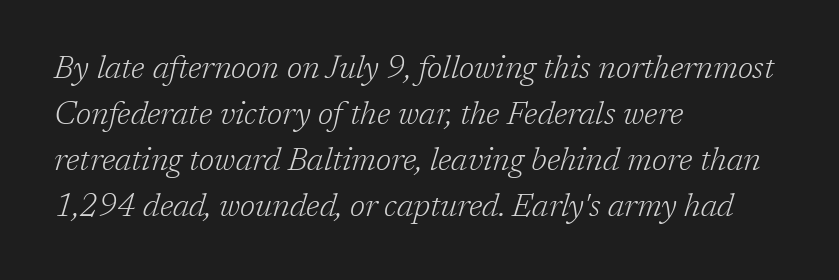
Typeset ragged right — the left edge is the straight one. Heft: none added — not bold. The face used here is proportionally spaced, like ordinary book or web type. The font's italic variant was chosen for this text.
